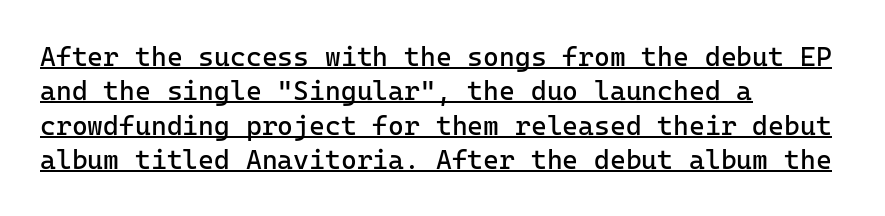
Q: Is the text bold? A: No.
Q: Is the text italic (slanted)? A: No, it is upright.
Q: Is the text underlined? A: Yes.
Q: How is the paragraph aligned? A: Left-aligned.
Q: Is the spacing between letters normal or unusually wide? A: Normal.
Q: Is the spacing between lines tight, normal or loose? A: Normal.
